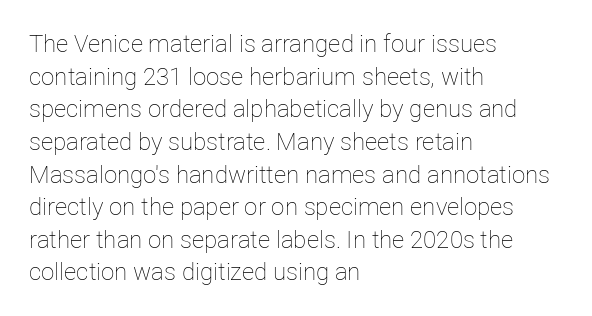
The image shows 24 px text type, upright; set left-aligned, normal line spacing (1.36x), normal letter spacing, not underlined.
